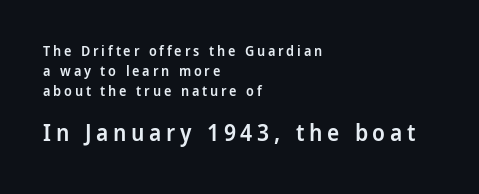
Posture: straight, roman, zero tilt. I'd describe the lettering as semibold — firm but not a full bold. The line texture is sparse and dotted thanks to wide tracking. The lines are quadded left.
